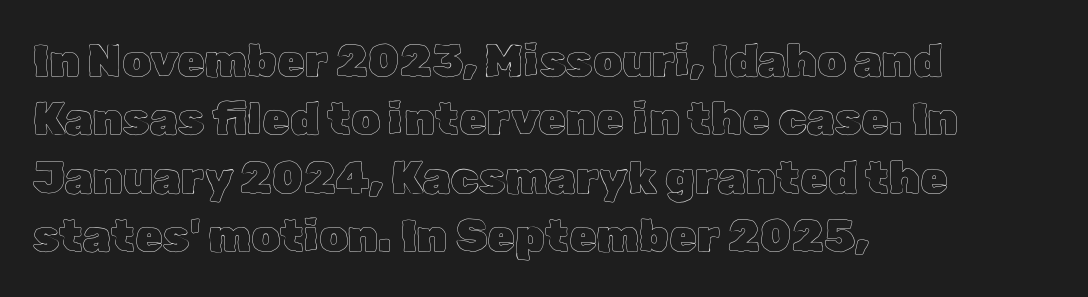
The image shows 45 px text type, upright; set left-aligned, normal line spacing (1.3x), normal letter spacing, not underlined; a medium x-height.
